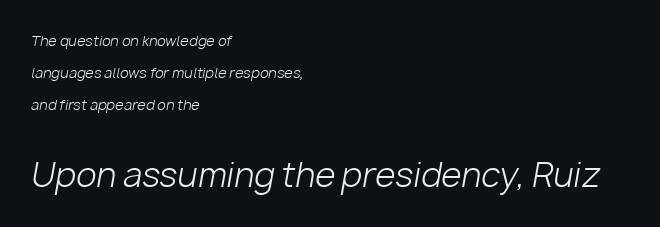
{"italic": "yes", "lean": "right", "slant_degrees": 10, "bold": "no", "weight": "light", "width": "normal", "stroke_contrast": "low", "x_height": "medium", "monospaced": "no", "underline": "no", "align": "left", "line_spacing": "loose", "line_spacing_ratio": 2.27, "letter_spacing": "normal", "letter_spacing_em": 0.0, "larger_block": "second", "size_ratio": 2.36, "glyph_px": 33}
